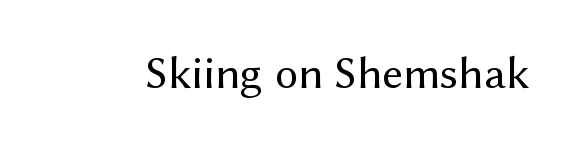
Vertical strokes here are truly vertical. Any mark beneath the type? The region is blank. Font category for this specimen: sans-serif. Here the glyphs are tracked normally, forming tight word shapes. No chunkiness to these letters — they're not bold.
